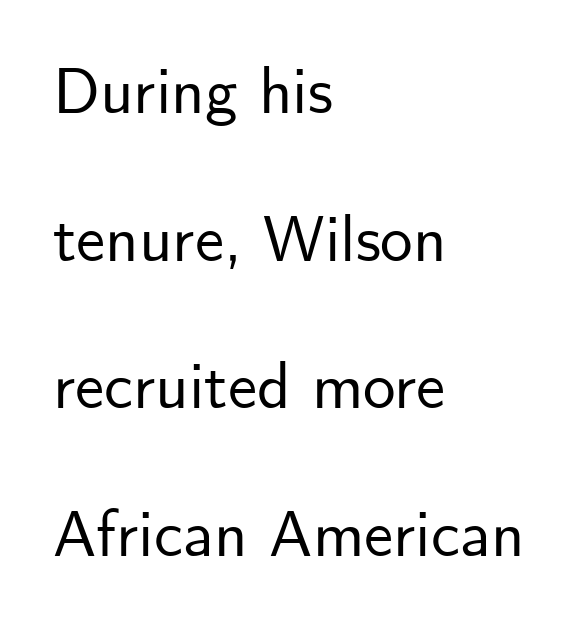
The image shows 65 px sans-serif type, upright; set left-aligned, loose line spacing (2.27x), normal letter spacing, not underlined; low stroke contrast and a small x-height.
